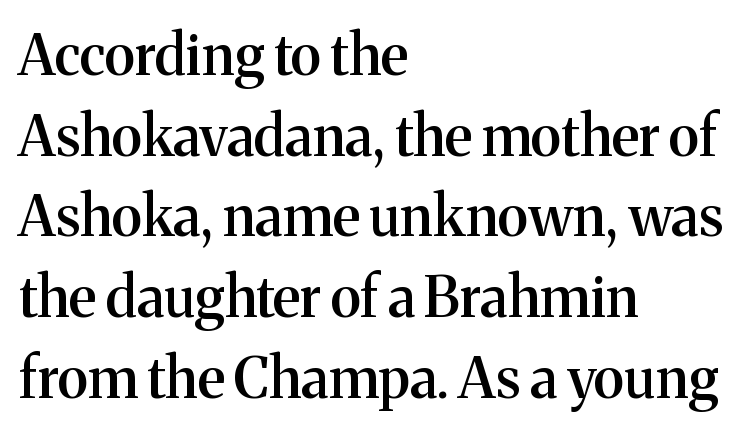
The image shows 56 px semibold serif type, upright; set left-aligned, normal line spacing (1.44x), normal letter spacing, not underlined; medium stroke contrast and a medium x-height.
